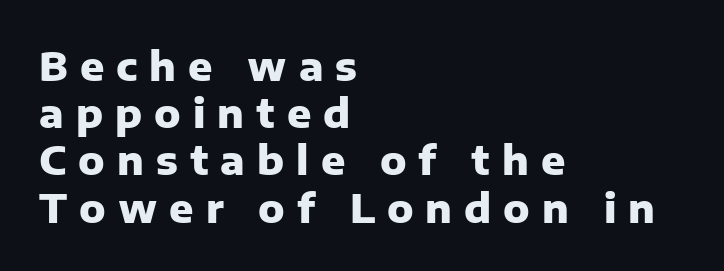
The image shows 40 px heavy sans-serif type, upright; set left-aligned, line spacing 1.18x, unusually wide letter spacing (+0.3 em), not underlined; low stroke contrast and a medium x-height.
